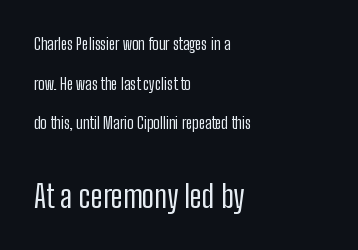
Q: Is the text bold? A: No.
Q: Is the text italic (slanted)? A: No, it is upright.
Q: Is the typeface a serif or a sans-serif typeface? A: Sans-serif.
Q: Is the text underlined? A: No.
Q: How is the paragraph aligned? A: Left-aligned.
Q: Is the spacing between letters normal or unusually wide? A: Normal.
Q: Is the spacing between lines tight, normal or loose? A: Loose.
Q: Which block of text is set in a larger size, the first (top) or the second (bottom)? A: The second (bottom) one.
Q: Width (condensed, normal, or wide)? A: Condensed.
Q: Stroke contrast? A: Low.
Q: x-height? A: Medium.
Q: Monospaced? A: No.
